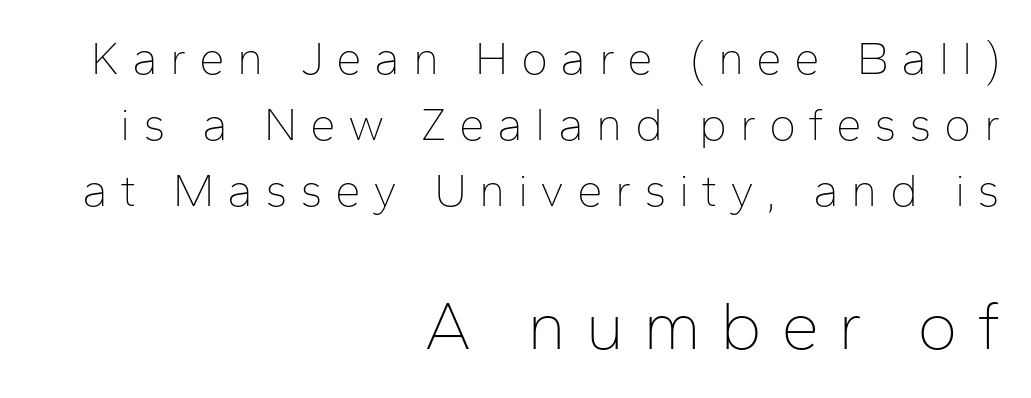
Notice how the passage keeps a crisp vertical edge on the right only. If you measured baseline to baseline, you'd find a middling distance. Stem width sits at or under what a default text font uses. The passage shown begins with its smaller block and ends with its larger one.
